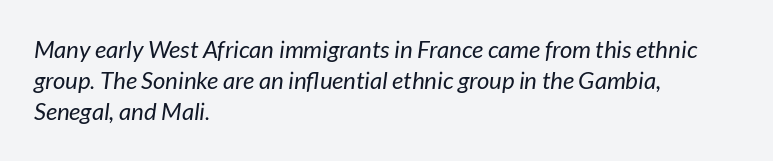
No extra ink here — the face is not bold. The typesetter chose a ragged-right arrangement here. This is oblique type, the kind used for emphasis or titles. Descenders hang freely into open space.
